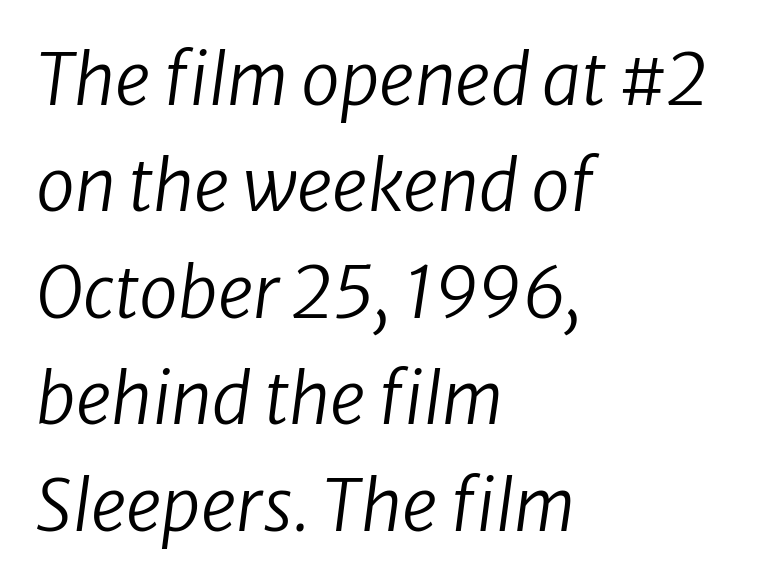
Letter spacing: default. These lines sit exactly where default settings would place them. Is the type heavy? It reads as light-to-regular instead. Slanted lettering throughout. Proportional: the letters do not fall into vertical columns. Visually the block forms a straight wall on the left and a jagged coastline on the right.
